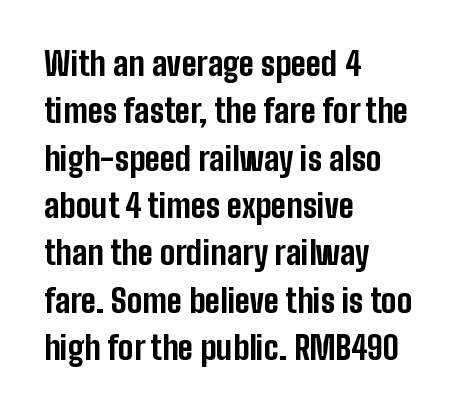
The image shows 32 px bold, condensed sans-serif type, upright; set left-aligned, normal line spacing (1.48x), normal letter spacing, not underlined; low stroke contrast and a medium x-height.
